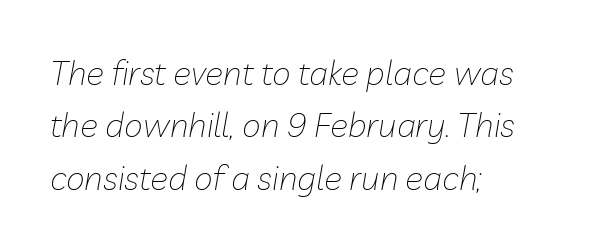
{"italic": "yes", "lean": "right", "slant_degrees": 10, "bold": "no", "weight": "thin", "width": "normal", "stroke_contrast": "low", "x_height": "medium", "monospaced": "no", "underline": "no", "align": "left", "line_spacing": "normal", "line_spacing_ratio": 1.54, "letter_spacing": "normal", "letter_spacing_em": 0.0, "glyph_px": 34}
